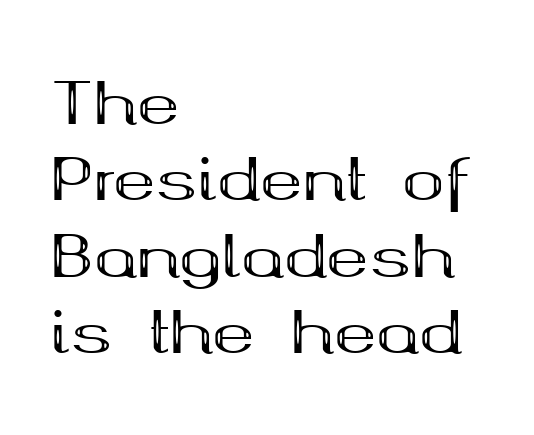
{"serif": "yes", "italic": "no", "bold": "yes", "weight": "bold", "width": "wide", "stroke_contrast": "medium", "x_height": "medium", "monospaced": "no", "underline": "no", "align": "left", "line_spacing": "normal", "line_spacing_ratio": 1.34, "letter_spacing": "normal", "letter_spacing_em": 0.0, "glyph_px": 57}
